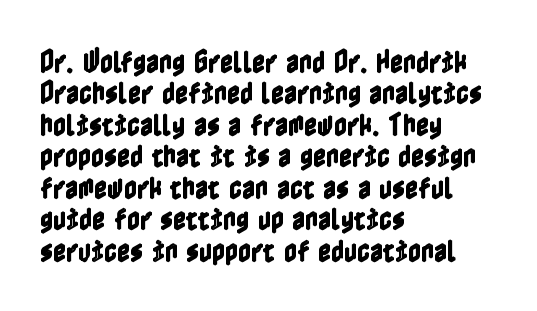
The image shows 25 px text type, upright; set left-aligned, normal line spacing (1.26x), normal letter spacing, not underlined.
